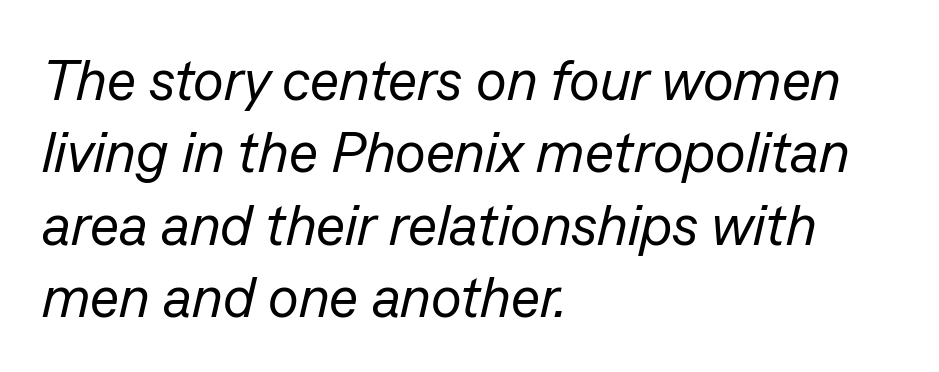
The image shows 57 px regular-weight type, italic (leaning right); set left-aligned, normal line spacing (1.27x), normal letter spacing, not underlined; low stroke contrast and a medium x-height.
